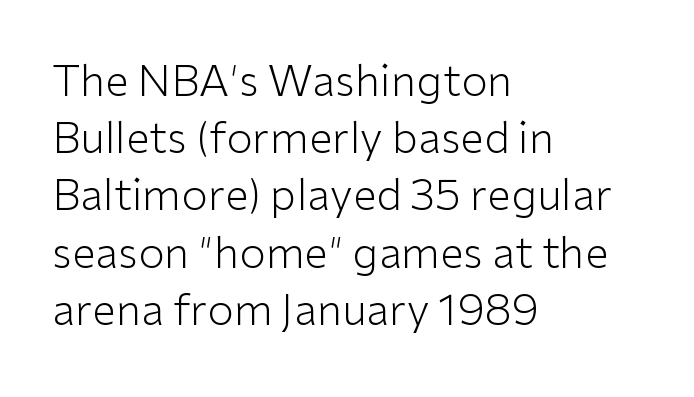
Q: Is the text bold? A: No.
Q: Is the text italic (slanted)? A: No, it is upright.
Q: Is the typeface a serif or a sans-serif typeface? A: Sans-serif.
Q: Is the text underlined? A: No.
Q: How is the paragraph aligned? A: Left-aligned.
Q: Is the spacing between letters normal or unusually wide? A: Normal.
Q: Is the spacing between lines tight, normal or loose? A: Normal.
Q: Width (condensed, normal, or wide)? A: Normal.
Q: Stroke contrast? A: Low.
Q: x-height? A: Medium.
Q: Monospaced? A: No.
